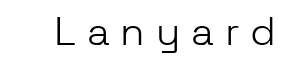
Q: Is the text bold? A: No.
Q: Is the text italic (slanted)? A: No, it is upright.
Q: Is the typeface a serif or a sans-serif typeface? A: Sans-serif.
Q: Is the text underlined? A: No.
Q: Is the spacing between letters normal or unusually wide? A: Unusually wide.
Q: Width (condensed, normal, or wide)? A: Normal.
Q: Stroke contrast? A: Low.
Q: x-height? A: Medium.
Q: Monospaced? A: No.
